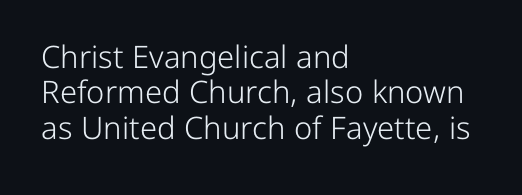
Q: Is the text bold? A: No.
Q: Is the text italic (slanted)? A: No, it is upright.
Q: Is the typeface a serif or a sans-serif typeface? A: Sans-serif.
Q: Is the text underlined? A: No.
Q: How is the paragraph aligned? A: Left-aligned.
Q: Is the spacing between letters normal or unusually wide? A: Normal.
Q: Is the spacing between lines tight, normal or loose? A: Tight.
Q: Width (condensed, normal, or wide)? A: Normal.
Q: Stroke contrast? A: Low.
Q: x-height? A: Medium.
Q: Monospaced? A: No.
